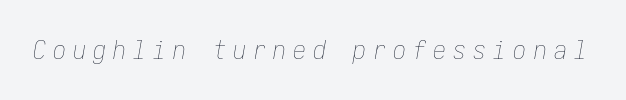
{"italic": "yes", "lean": "right", "slant_degrees": 10, "bold": "no", "underline": "no", "letter_spacing": "wide", "letter_spacing_em": 0.27, "glyph_px": 26}
